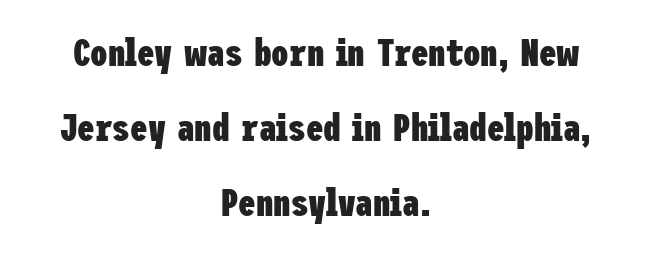
Q: Is the text bold? A: Yes.
Q: Is the text italic (slanted)? A: No, it is upright.
Q: Is the typeface a serif or a sans-serif typeface? A: Sans-serif.
Q: Is the text underlined? A: No.
Q: How is the paragraph aligned? A: Centered.
Q: Is the spacing between letters normal or unusually wide? A: Normal.
Q: Is the spacing between lines tight, normal or loose? A: Loose.
Q: Width (condensed, normal, or wide)? A: Condensed.
Q: Stroke contrast? A: Low.
Q: x-height? A: Medium.
